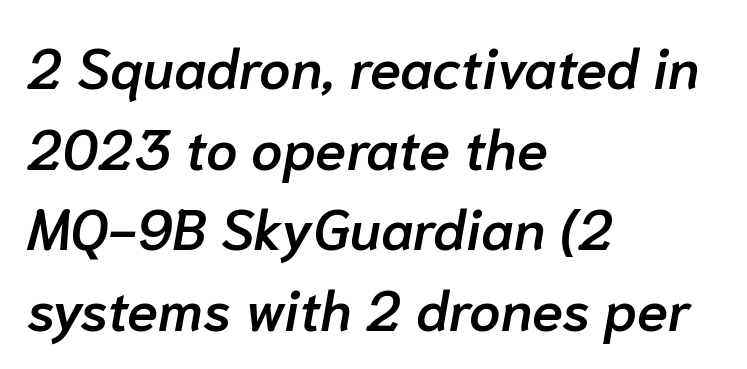
{"italic": "yes", "lean": "right", "slant_degrees": 10, "bold": "semi", "weight": "semibold", "width": "normal", "stroke_contrast": "low", "x_height": "medium", "monospaced": "no", "underline": "no", "align": "left", "line_spacing": "normal", "line_spacing_ratio": 1.44, "letter_spacing": "normal", "letter_spacing_em": 0.0, "glyph_px": 56}
